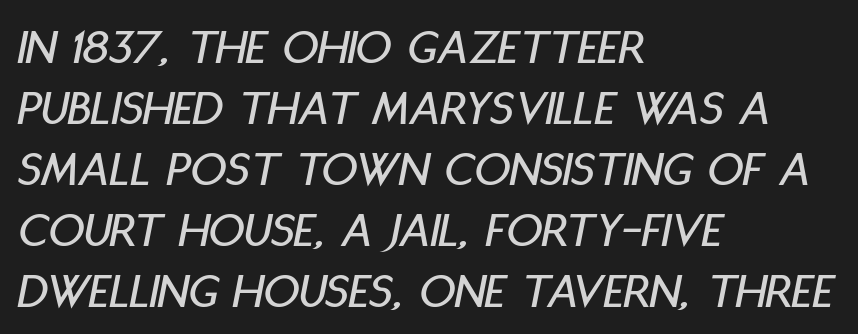
The image shows 50 px condensed type, italic (leaning right); set left-aligned, line spacing 1.22x, normal letter spacing, not underlined; low stroke contrast and a large x-height.
